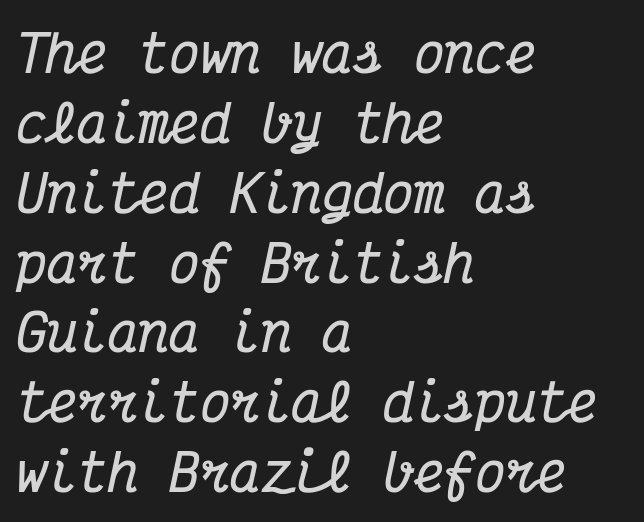
{"serif": "yes", "italic": "yes", "lean": "right", "slant_degrees": 12, "bold": "yes", "weight": "bold", "width": "condensed", "stroke_contrast": "medium", "x_height": "medium", "monospaced": "yes", "underline": "no", "align": "left", "line_spacing": "normal", "line_spacing_ratio": 1.37, "letter_spacing": "normal", "letter_spacing_em": 0.0, "glyph_px": 51}
